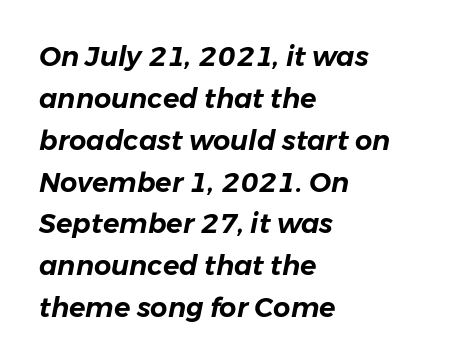
The image shows 27 px text type, italic (leaning right); set left-aligned, normal line spacing (1.55x), normal letter spacing, not underlined.
